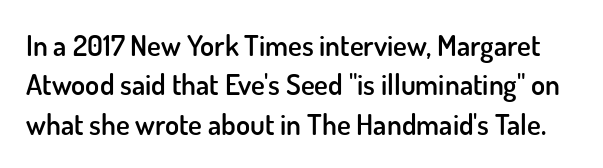
Look at the bottom of the vertical strokes: they stop flat, with no serifs. The passage shown is not underscored anywhere. Is there much room between lines? A standard amount, neither cramped nor airy. Note the varied advance widths — an 'i' is clearly narrower than an 'm'.
